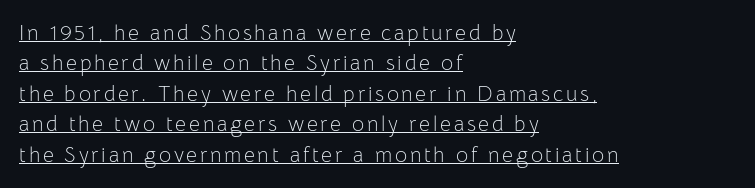
Q: Is the text bold? A: No.
Q: Is the text italic (slanted)? A: No, it is upright.
Q: Is the text underlined? A: Yes.
Q: How is the paragraph aligned? A: Left-aligned.
Q: Is the spacing between lines tight, normal or loose? A: Normal.
